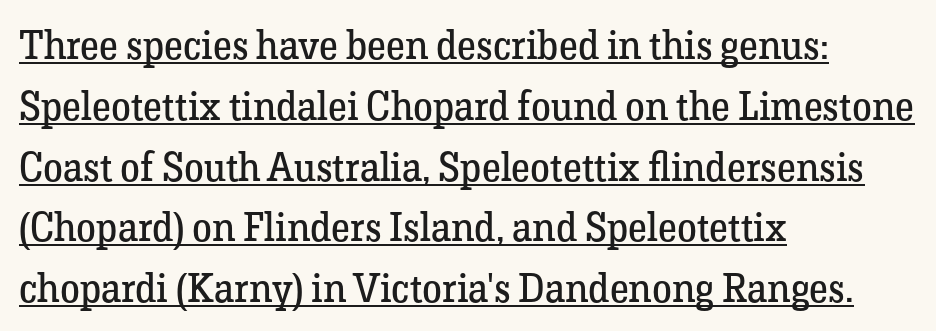
Q: Is the text bold? A: No.
Q: Is the text italic (slanted)? A: No, it is upright.
Q: Is the typeface a serif or a sans-serif typeface? A: Serif.
Q: Is the text underlined? A: Yes.
Q: How is the paragraph aligned? A: Left-aligned.
Q: Is the spacing between letters normal or unusually wide? A: Normal.
Q: Is the spacing between lines tight, normal or loose? A: Normal.
Q: Width (condensed, normal, or wide)? A: Normal.
Q: Stroke contrast? A: Low.
Q: x-height? A: Medium.
Q: Monospaced? A: No.
